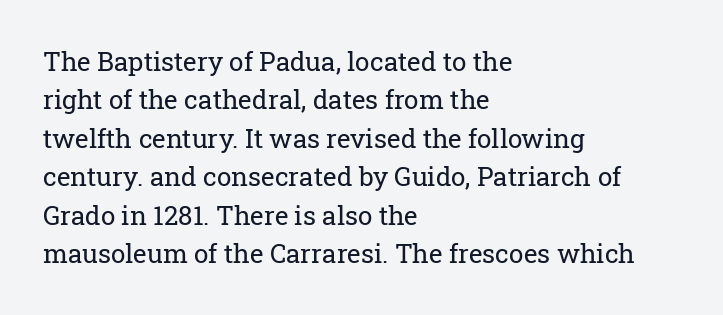
{"italic": "no", "bold": "no", "underline": "no", "align": "left", "line_spacing": "normal", "line_spacing_ratio": 1.48, "letter_spacing": "normal", "letter_spacing_em": 0.0, "glyph_px": 26}
